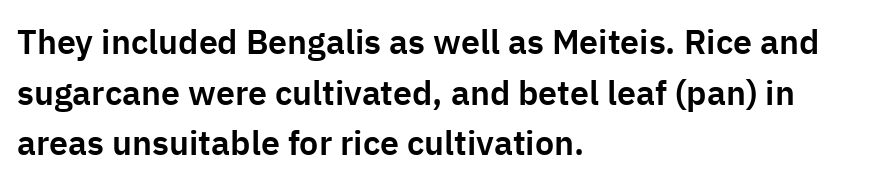
{"serif": "no", "italic": "no", "width": "normal", "stroke_contrast": "low", "x_height": "medium", "monospaced": "no", "underline": "no", "align": "left", "line_spacing": "normal", "line_spacing_ratio": 1.49, "letter_spacing": "normal", "letter_spacing_em": 0.0, "glyph_px": 34}
